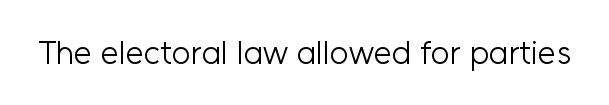
The image shows 33 px light sans-serif type, upright; set normal letter spacing, not underlined; low stroke contrast and a medium x-height.
